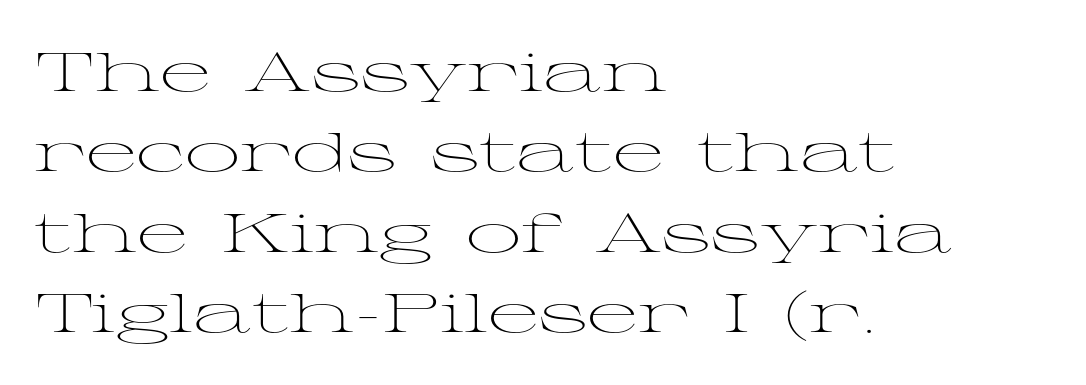
{"serif": "yes", "italic": "no", "bold": "no", "weight": "light", "width": "wide", "stroke_contrast": "medium", "x_height": "medium", "monospaced": "no", "underline": "no", "align": "left", "line_spacing": "normal", "line_spacing_ratio": 1.46, "letter_spacing": "normal", "letter_spacing_em": 0.0, "glyph_px": 55}
